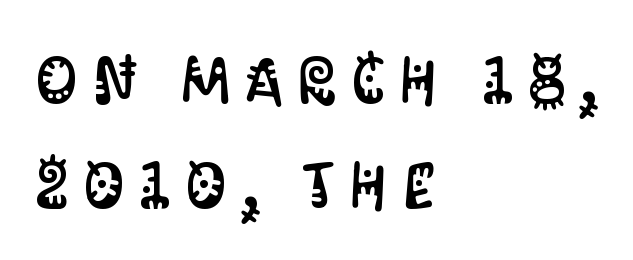
Q: Is the text italic (slanted)? A: No, it is upright.
Q: Is the typeface a serif or a sans-serif typeface? A: Sans-serif.
Q: Is the text underlined? A: No.
Q: How is the paragraph aligned? A: Left-aligned.
Q: Is the spacing between letters normal or unusually wide? A: Unusually wide.
Q: Is the spacing between lines tight, normal or loose? A: Normal.
Q: Width (condensed, normal, or wide)? A: Condensed.
Q: Stroke contrast? A: Medium.
Q: x-height? A: Large.
Q: Monospaced? A: No.
